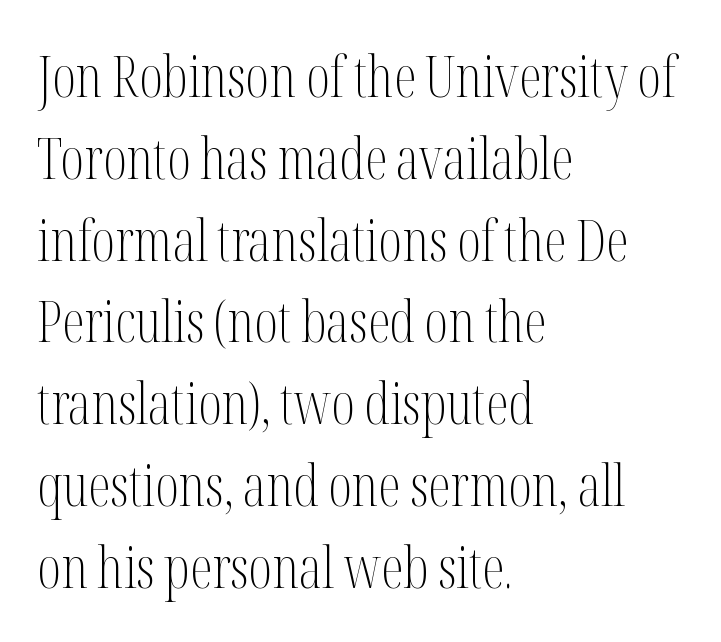
{"serif": "yes", "italic": "no", "bold": "no", "weight": "light", "width": "condensed", "stroke_contrast": "medium", "x_height": "medium", "monospaced": "no", "underline": "no", "align": "left", "line_spacing": "normal", "line_spacing_ratio": 1.46, "letter_spacing": "normal", "letter_spacing_em": 0.0, "glyph_px": 56}
